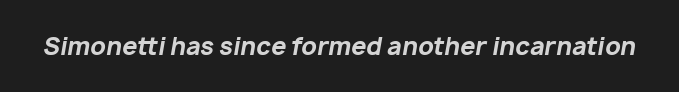
The image shows 24 px bold type, italic (leaning right); set normal letter spacing, not underlined.
